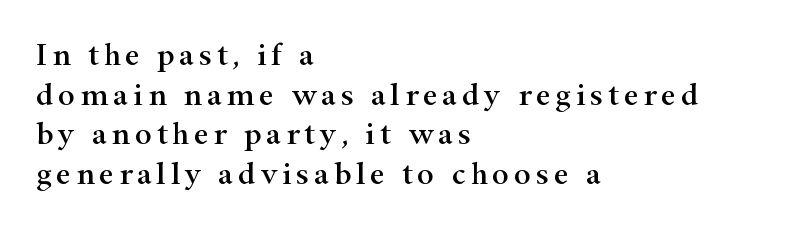
Descenders are the only things crossing below the line. The lines are quadded left. The letters advance in unequal steps, a hallmark of proportional type. Small tapered or slab feet sit at the stroke ends, so this counts as serif. Characters remain perfectly vertical along every line.
